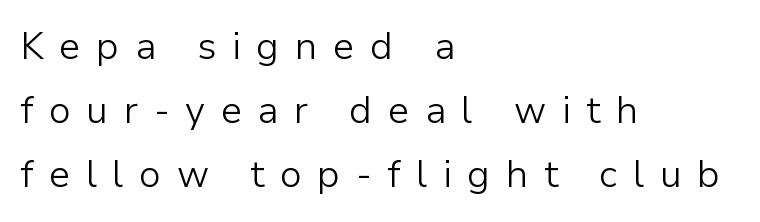
{"serif": "no", "italic": "no", "bold": "no", "weight": "light", "width": "normal", "stroke_contrast": "low", "x_height": "medium", "monospaced": "no", "underline": "no", "align": "left", "line_spacing": "normal", "line_spacing_ratio": 1.69, "letter_spacing": "wide", "letter_spacing_em": 0.41, "glyph_px": 38}
